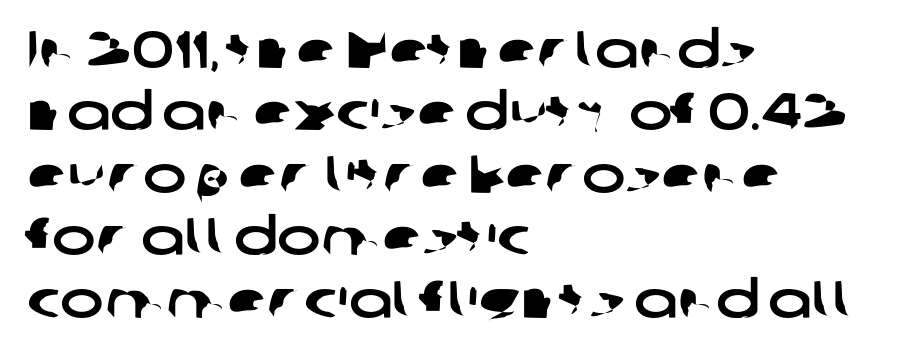
Q: Is the typeface a serif or a sans-serif typeface? A: Sans-serif.
Q: Is the text underlined? A: No.
Q: How is the paragraph aligned? A: Left-aligned.
Q: Is the spacing between letters normal or unusually wide? A: Normal.
Q: Width (condensed, normal, or wide)? A: Wide.
Q: Stroke contrast? A: Low.
Q: x-height? A: Medium.
Q: Monospaced? A: No.
